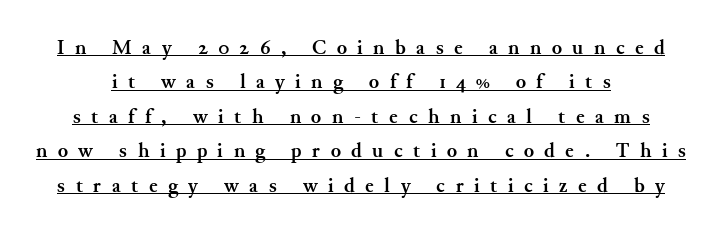
One glance says typical: line gaps are just what's usual. The lettering holds an erect, upright posture throughout. Here the glyphs are tracked loosely, breaking word shapes into spaced letters. Typographic density is high because the face is bold. A rule runs beneath these lines of type.
